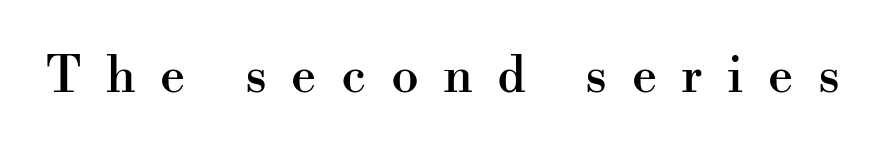
{"serif": "yes", "italic": "no", "width": "normal", "stroke_contrast": "high", "x_height": "small", "monospaced": "no", "underline": "no", "letter_spacing": "wide", "letter_spacing_em": 0.49, "glyph_px": 50}
